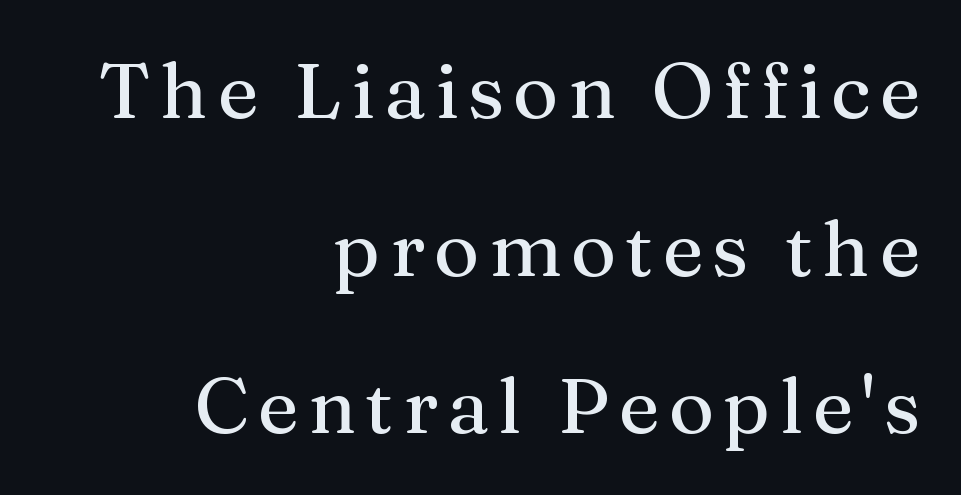
The image shows 78 px serif type, upright; set right-aligned, loose line spacing (2.02x), not underlined; medium stroke contrast and a medium x-height.
